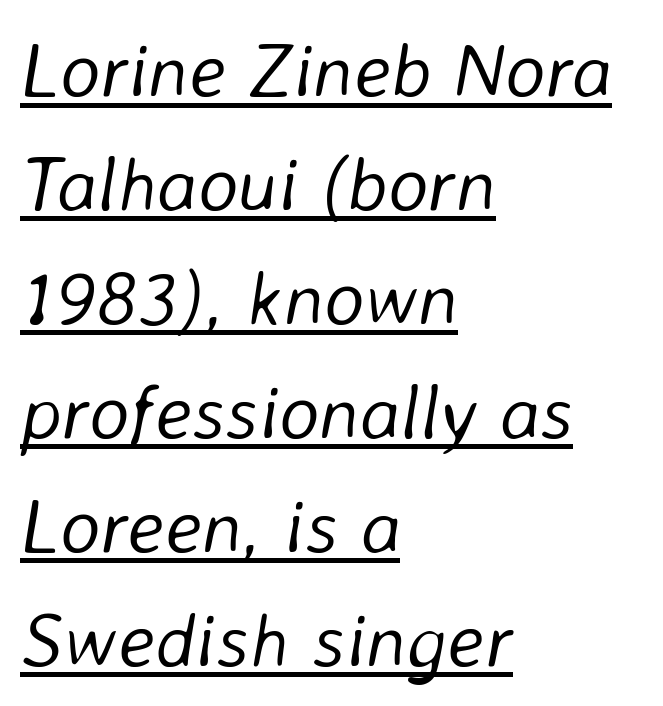
Each line of the rendering has a horizontal stroke beneath the glyphs. Note the varied advance widths — an 'i' is clearly narrower than an 'm'. A quiet, ordinary-to-light weight characterises the typeface. The passage shown leans; its letterforms are oblique.
